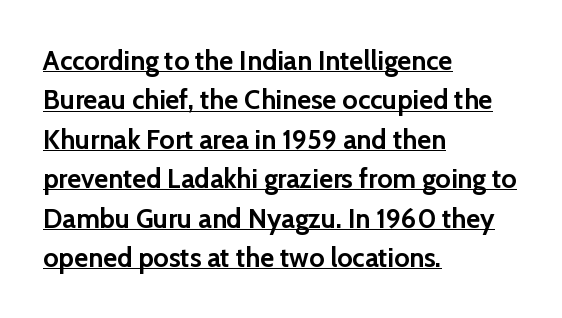
The image shows 27 px bold type, upright; set left-aligned, normal line spacing (1.46x), normal letter spacing, underlined.
